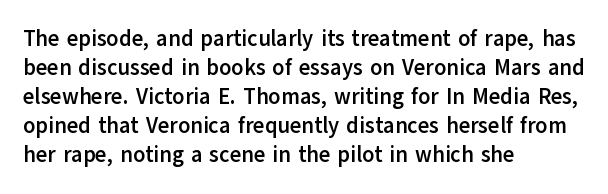
Q: Is the text bold? A: Yes.
Q: Is the text italic (slanted)? A: No, it is upright.
Q: Is the text underlined? A: No.
Q: How is the paragraph aligned? A: Left-aligned.
Q: Is the spacing between letters normal or unusually wide? A: Normal.
Q: Is the spacing between lines tight, normal or loose? A: Normal.
